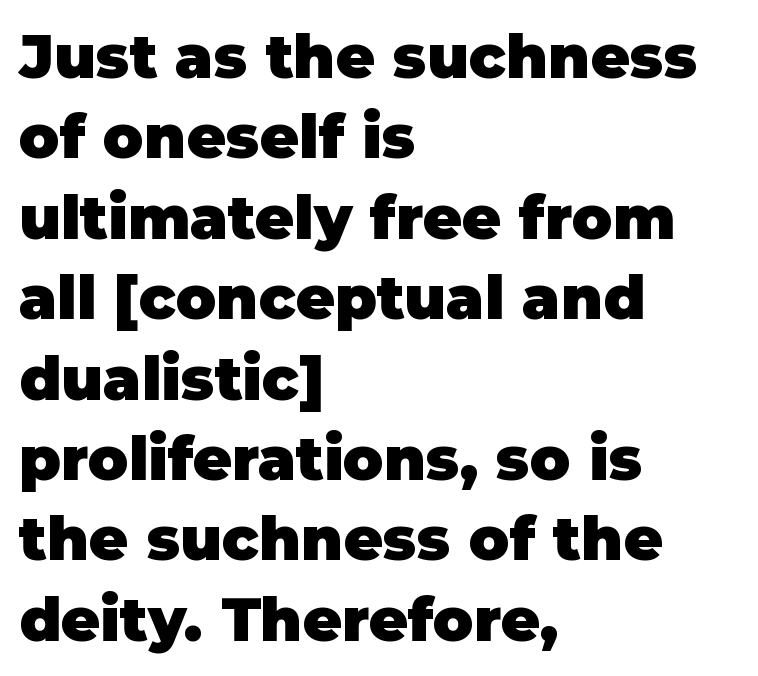
Has an underline been added? It has not. The letterforms sit shoulder to shoulder at normal distance. Notice how the stems are strictly vertical — no italics here. The face used here is proportionally spaced, like ordinary book or web type. Typographically, this falls in the sans-serif category. The lines sit at an ordinary, default distance from one another.
